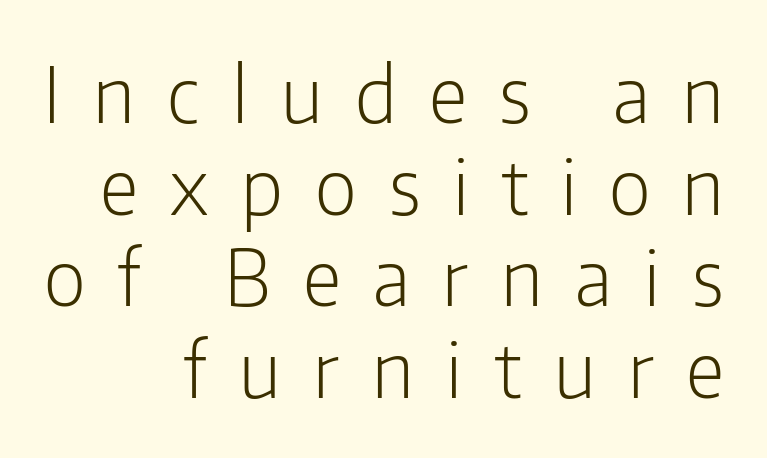
Q: Is the text bold? A: No.
Q: Is the text italic (slanted)? A: No, it is upright.
Q: Is the typeface a serif or a sans-serif typeface? A: Sans-serif.
Q: Is the text underlined? A: No.
Q: How is the paragraph aligned? A: Right-aligned.
Q: Is the spacing between letters normal or unusually wide? A: Unusually wide.
Q: Width (condensed, normal, or wide)? A: Condensed.
Q: Stroke contrast? A: Low.
Q: x-height? A: Medium.
Q: Monospaced? A: No.
